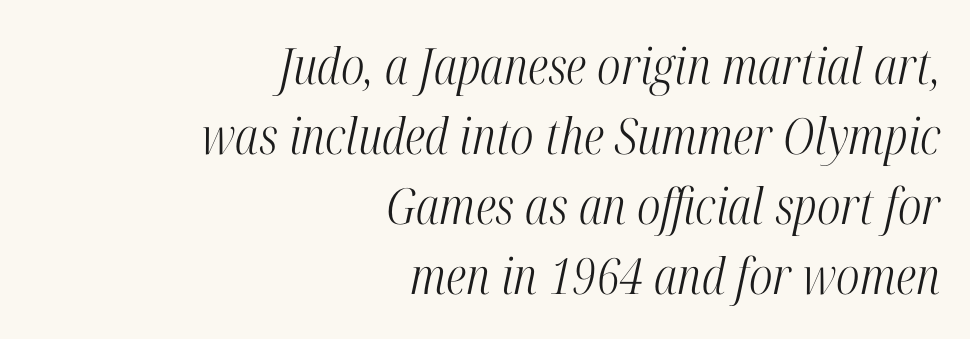
{"serif": "yes", "italic": "yes", "lean": "right", "slant_degrees": 12, "bold": "no", "weight": "light", "width": "condensed", "stroke_contrast": "high", "x_height": "medium", "monospaced": "no", "underline": "no", "align": "right", "line_spacing": "normal", "line_spacing_ratio": 1.4, "letter_spacing": "normal", "letter_spacing_em": 0.0, "glyph_px": 50}
